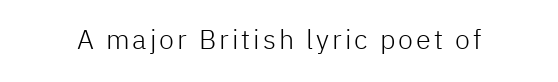
Q: Is the text bold? A: No.
Q: Is the text italic (slanted)? A: No, it is upright.
Q: Is the text underlined? A: No.
